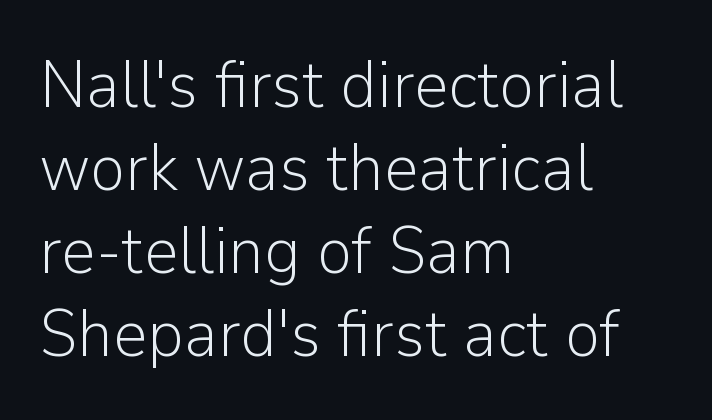
Upright lettering throughout. Nothing heavy about these letters — not bold at all. Caption: standard tracking, unaltered. Each letter keeps its own natural width here, so spacing adapts to shape.
